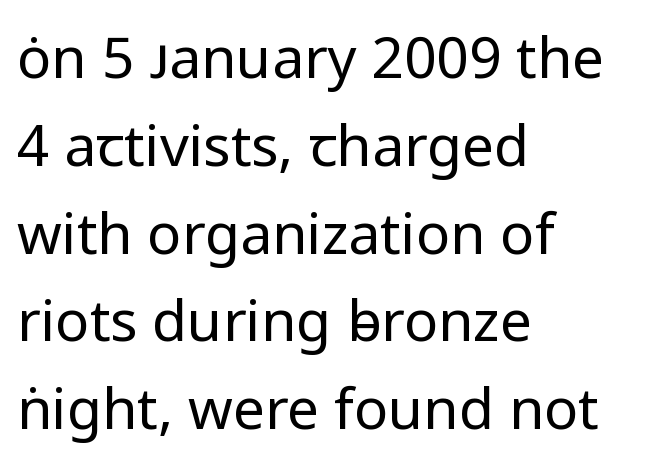
The image shows 57 px regular-weight sans-serif type, upright; set left-aligned, normal line spacing (1.54x), normal letter spacing, not underlined; low stroke contrast and a medium x-height.
